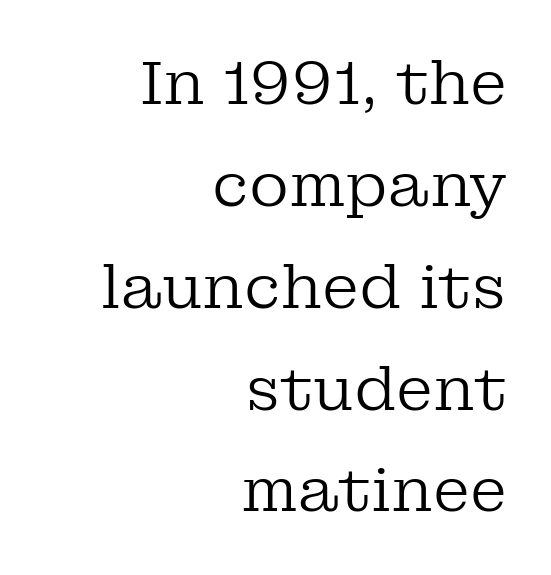
The image shows 61 px regular-weight serif type, upright; set right-aligned, normal line spacing (1.67x), normal letter spacing, not underlined; low stroke contrast and a medium x-height.
